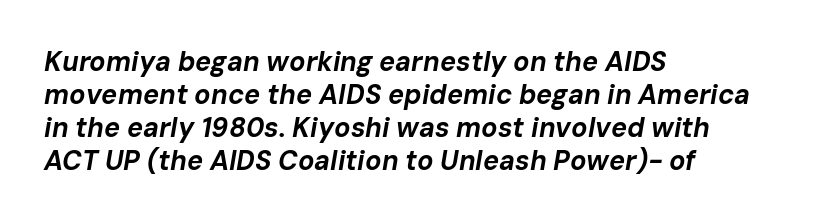
Q: Is the text bold? A: Yes.
Q: Is the text italic (slanted)? A: Yes, it leans right by about 10 degrees.
Q: Is the text underlined? A: No.
Q: How is the paragraph aligned? A: Left-aligned.
Q: Is the spacing between letters normal or unusually wide? A: Normal.
